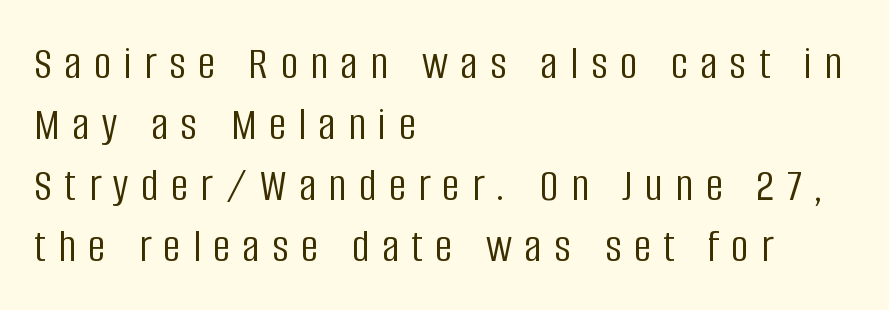
Q: Is the text bold? A: No.
Q: Is the text italic (slanted)? A: No, it is upright.
Q: Is the typeface a serif or a sans-serif typeface? A: Sans-serif.
Q: Is the text underlined? A: No.
Q: How is the paragraph aligned? A: Left-aligned.
Q: Is the spacing between letters normal or unusually wide? A: Unusually wide.
Q: Is the spacing between lines tight, normal or loose? A: Normal.
Q: Width (condensed, normal, or wide)? A: Condensed.
Q: Stroke contrast? A: Low.
Q: x-height? A: Large.
Q: Monospaced? A: No.
